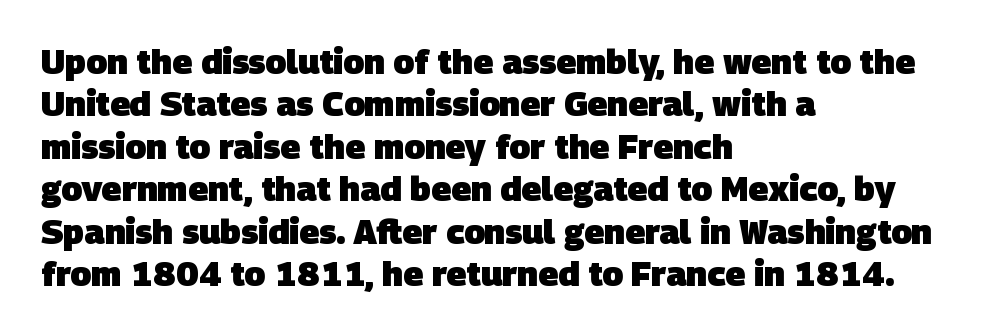
{"serif": "no", "bold": "yes", "weight": "heavy", "width": "normal", "stroke_contrast": "low", "x_height": "large", "monospaced": "no", "underline": "no", "align": "left", "line_spacing": "normal", "line_spacing_ratio": 1.25, "letter_spacing": "normal", "letter_spacing_em": 0.0, "glyph_px": 34}
